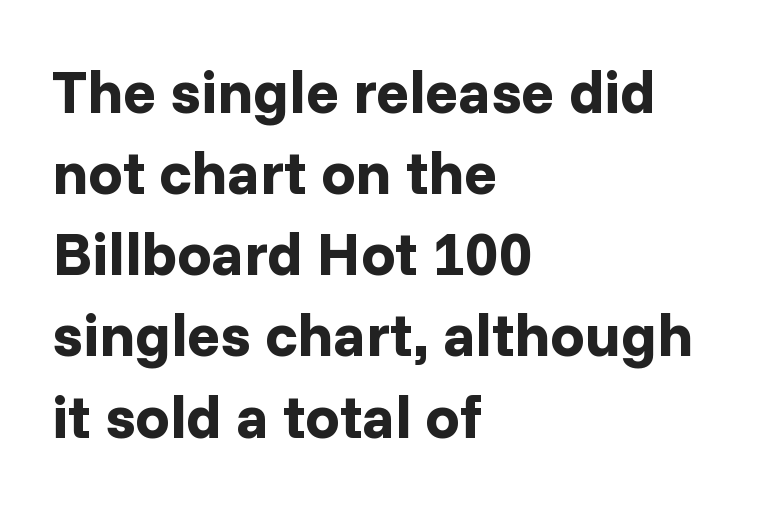
{"serif": "no", "italic": "no", "bold": "yes", "weight": "bold", "width": "normal", "stroke_contrast": "low", "x_height": "medium", "monospaced": "no", "underline": "no", "align": "left", "line_spacing": "normal", "line_spacing_ratio": 1.33, "letter_spacing": "normal", "letter_spacing_em": 0.0, "glyph_px": 61}
